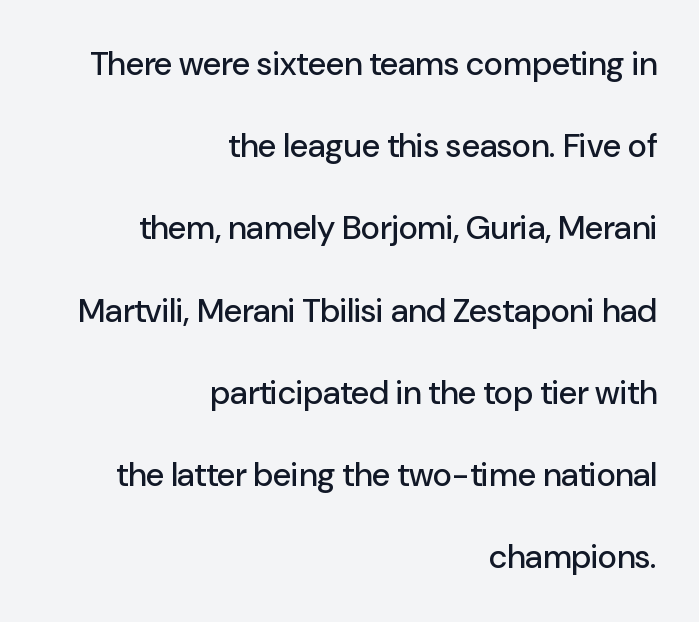
How would I describe the line gaps? Wide and relaxed. A typesetter would mark this as roman, not italic. You could not count columns in this text — the font is proportionally spaced. Tracking here is standard; glyphs follow each other at the usual distance.
